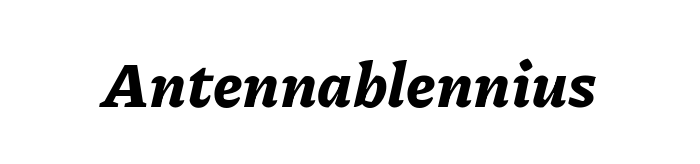
{"italic": "yes", "lean": "right", "slant_degrees": 11, "bold": "yes", "weight": "bold", "width": "normal", "stroke_contrast": "low", "x_height": "medium", "monospaced": "no", "underline": "no", "letter_spacing": "normal", "letter_spacing_em": 0.0, "glyph_px": 63}
